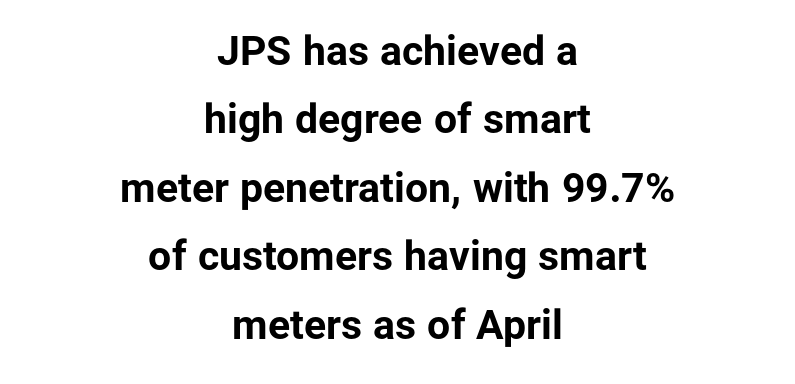
Q: Is the text bold? A: Yes.
Q: Is the text italic (slanted)? A: No, it is upright.
Q: Is the typeface a serif or a sans-serif typeface? A: Sans-serif.
Q: Is the text underlined? A: No.
Q: How is the paragraph aligned? A: Centered.
Q: Is the spacing between letters normal or unusually wide? A: Normal.
Q: Is the spacing between lines tight, normal or loose? A: Normal.
Q: Width (condensed, normal, or wide)? A: Normal.
Q: Stroke contrast? A: Low.
Q: x-height? A: Medium.
Q: Monospaced? A: No.
